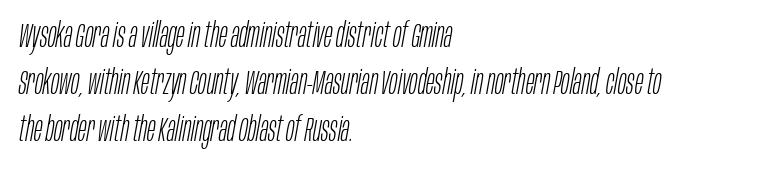
Q: Is the text bold? A: No.
Q: Is the text italic (slanted)? A: Yes, it leans right by about 10 degrees.
Q: Is the text underlined? A: No.
Q: How is the paragraph aligned? A: Left-aligned.
Q: Is the spacing between letters normal or unusually wide? A: Normal.
Q: Is the spacing between lines tight, normal or loose? A: Normal.
Q: Width (condensed, normal, or wide)? A: Condensed.
Q: Stroke contrast? A: Low.
Q: x-height? A: Large.
Q: Monospaced? A: No.
